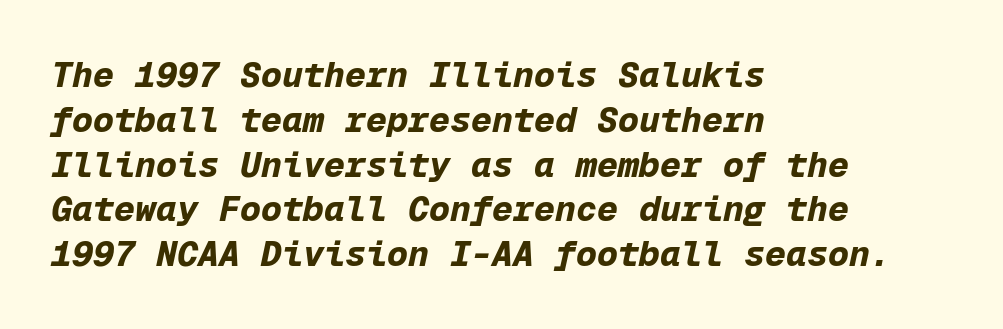
Compared with typical body copy, the letter spacing here is the same. Line spacing here is normal. In terms of weight, the rendering is a true, heavy bold. Nobody drew a line under any word here.
